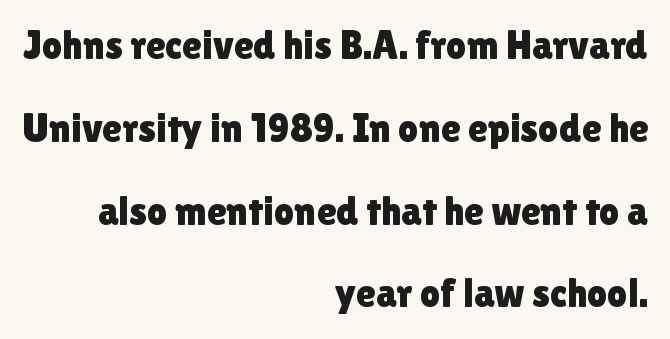
The passage shown has conventional tracking throughout. The glyphs are unaccompanied by any horizontal stroke below them. Type style note: lacks serifs. The lines in this sample share a right terminus and differ only in where they begin. A typesetter would call this proportional, since set widths differ per character.
